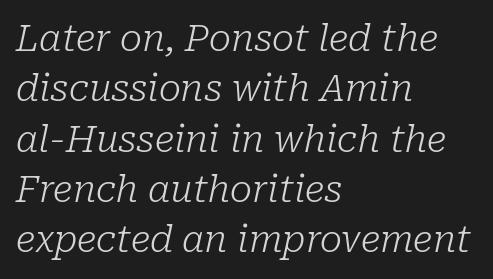
Does extra space separate the letters? No, they use regular spacing. Descenders are the only things crossing below the line. The whole block is typeset with a tilt. The space between consecutive lines is moderate. A light-to-regular cut is what we see here.
